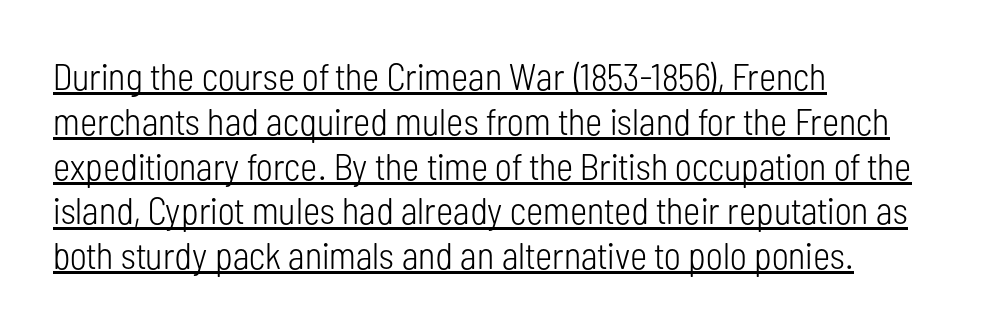
The font's upright variant was chosen for this text. The text was rendered using a sans face with plain stroke endings. The rendering uses the underline text-decoration. Proportional: the letters do not fall into vertical columns. In CSS terms this would be text-align: left. The line texture is even and compact thanks to regular tracking.
